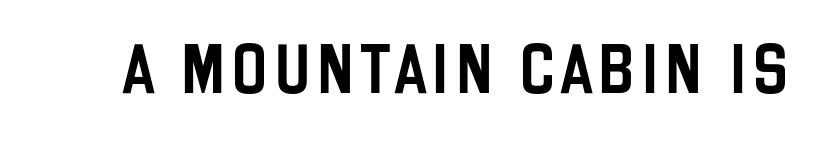
Underline: absent. No feet cap the strokes, marking this as sans-serif type. Do the characters align in a grid? No, the font is proportional. Nope, not italic — everything's standing straight.
